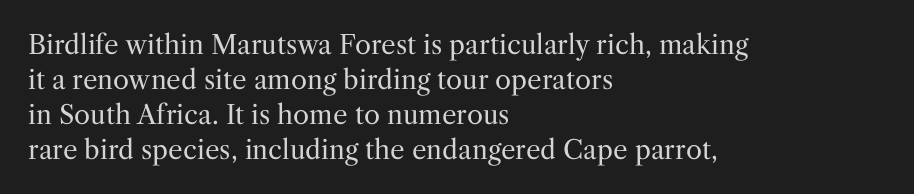
Q: Is the text bold? A: No.
Q: Is the text italic (slanted)? A: No, it is upright.
Q: Is the text underlined? A: No.
Q: How is the paragraph aligned? A: Left-aligned.
Q: Is the spacing between letters normal or unusually wide? A: Normal.
Q: Is the spacing between lines tight, normal or loose? A: Normal.
